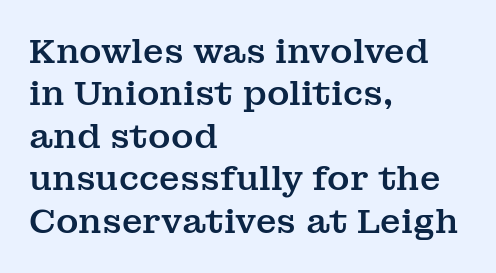
{"serif": "yes", "italic": "no", "width": "normal", "stroke_contrast": "medium", "x_height": "medium", "monospaced": "no", "underline": "no", "align": "left", "line_spacing": "normal", "line_spacing_ratio": 1.25, "letter_spacing": "normal", "letter_spacing_em": 0.0, "glyph_px": 34}
